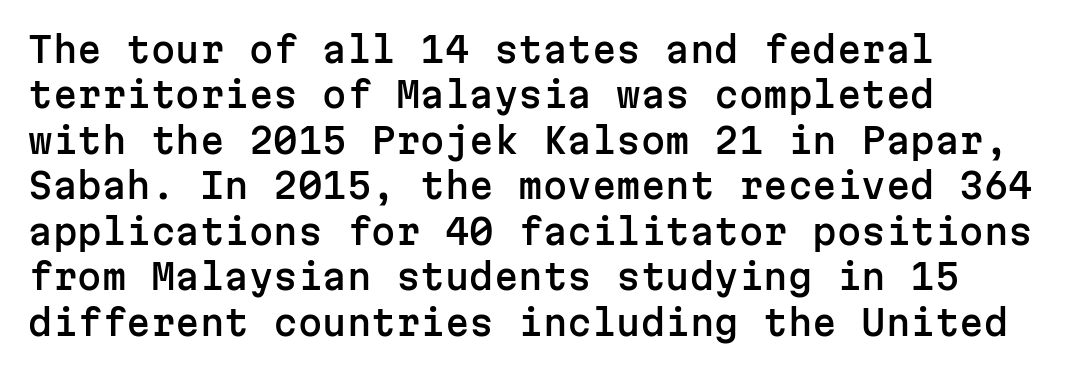
The image shows 35 px sans-serif type, upright, monospaced; set left-aligned, normal line spacing (1.3x), normal letter spacing, not underlined; low stroke contrast and a medium x-height.
